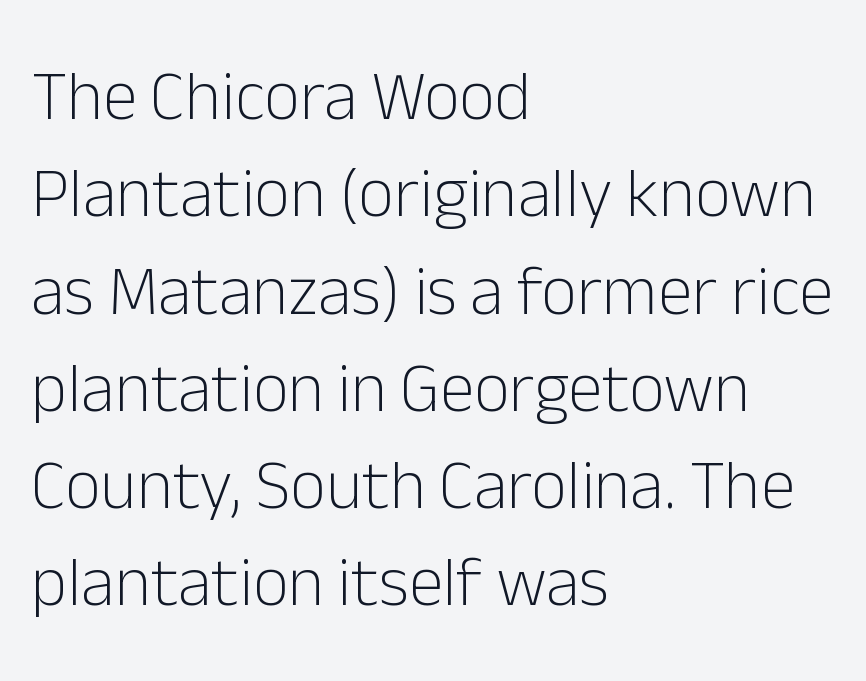
{"serif": "no", "italic": "no", "bold": "no", "weight": "light", "width": "normal", "stroke_contrast": "low", "x_height": "medium", "monospaced": "no", "underline": "no", "align": "left", "line_spacing": "normal", "line_spacing_ratio": 1.39, "letter_spacing": "normal", "letter_spacing_em": 0.0, "glyph_px": 70}
